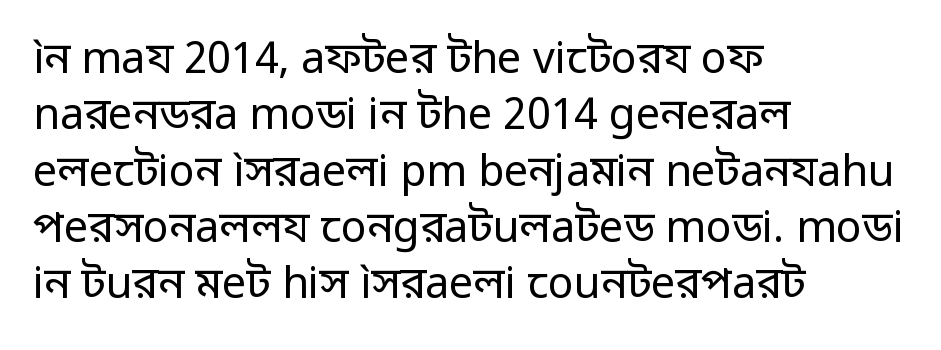
The image shows 43 px regular-weight sans-serif type, upright; set left-aligned, normal line spacing (1.31x), normal letter spacing, not underlined; low stroke contrast and a medium x-height.
